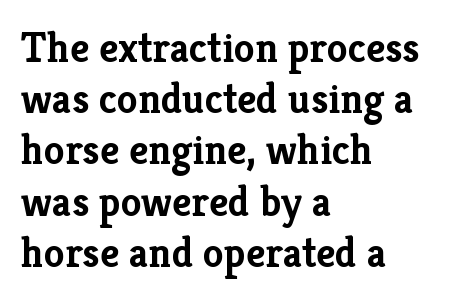
Q: Is the text bold? A: Yes.
Q: Is the text italic (slanted)? A: No, it is upright.
Q: Is the typeface a serif or a sans-serif typeface? A: Serif.
Q: Is the text underlined? A: No.
Q: How is the paragraph aligned? A: Left-aligned.
Q: Is the spacing between letters normal or unusually wide? A: Normal.
Q: Width (condensed, normal, or wide)? A: Normal.
Q: Stroke contrast? A: Low.
Q: x-height? A: Medium.
Q: Monospaced? A: No.
